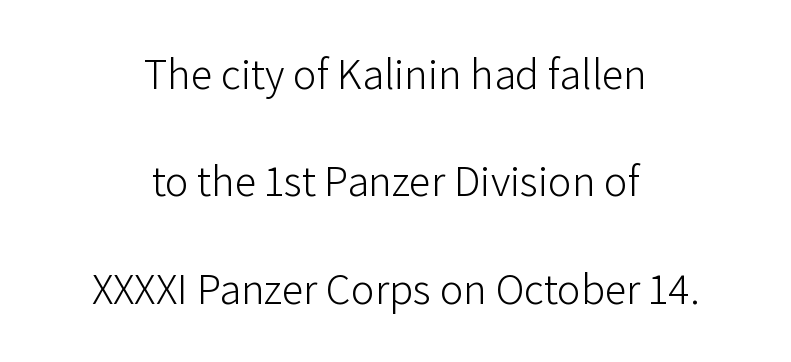
Check under the words: just untouched page. If you drew a line through each stem, it would be perfectly vertical. Horizontal bands of white between lines are thick stripes. The rendering shows plain stroke endings on the letterforms — a sans-serif design. The passage shown is not bold in any degree.
